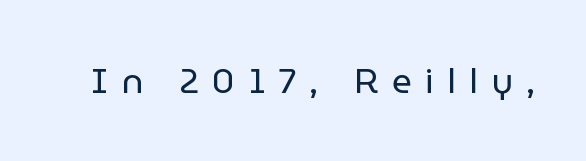
Observe the absence of serifs on each vertical stroke in this sample. Beneath every word, the page is bare. The line texture is sparse and dotted thanks to wide tracking. Every stem runs plumb, perpendicular to the baseline. The passage shown is typed in a proportional face where columns would drift. The passage shown is not bold in any degree.
